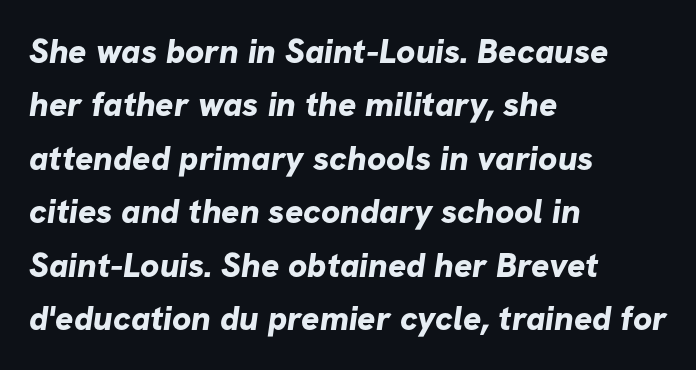
The image shows 34 px bold sans-serif type; set left-aligned, normal line spacing (1.57x), normal letter spacing, not underlined; low stroke contrast and a medium x-height.
